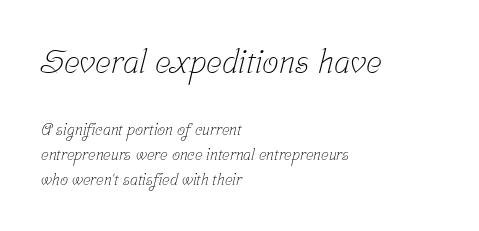
The rows are spaced the way most documents space them. This sample uses plain, unmodified letter spacing. Visually, the top section dominates because its glyphs are scaled up. The rag falls on the right side of this text block.
